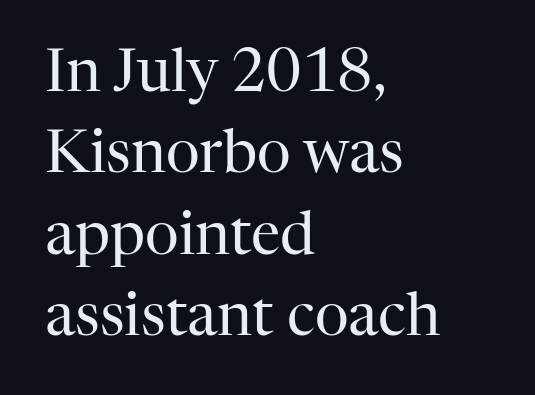
{"serif": "yes", "italic": "no", "bold": "no", "weight": "regular", "width": "normal", "stroke_contrast": "high", "x_height": "medium", "monospaced": "no", "underline": "no", "align": "left", "line_spacing": "normal", "line_spacing_ratio": 1.38, "letter_spacing": "normal", "letter_spacing_em": 0.0, "glyph_px": 59}
